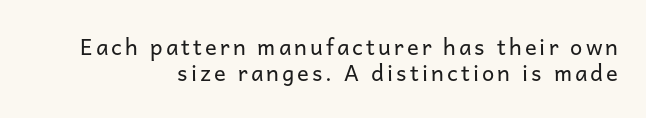
Q: Is the text bold? A: No.
Q: Is the text italic (slanted)? A: No, it is upright.
Q: Is the text underlined? A: No.
Q: How is the paragraph aligned? A: Right-aligned.
